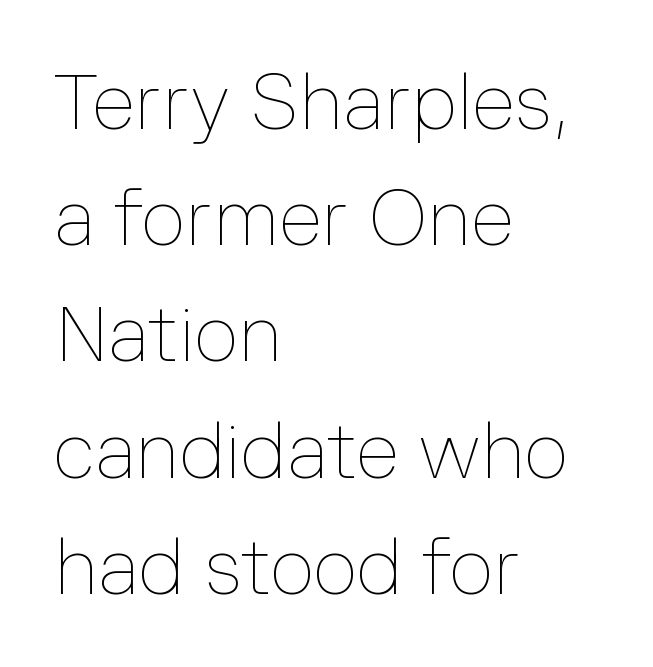
Q: Is the text bold? A: No.
Q: Is the text italic (slanted)? A: No, it is upright.
Q: Is the text underlined? A: No.
Q: How is the paragraph aligned? A: Left-aligned.
Q: Is the spacing between letters normal or unusually wide? A: Normal.
Q: Is the spacing between lines tight, normal or loose? A: Normal.
Q: Width (condensed, normal, or wide)? A: Normal.
Q: Stroke contrast? A: Low.
Q: x-height? A: Medium.
Q: Monospaced? A: No.
